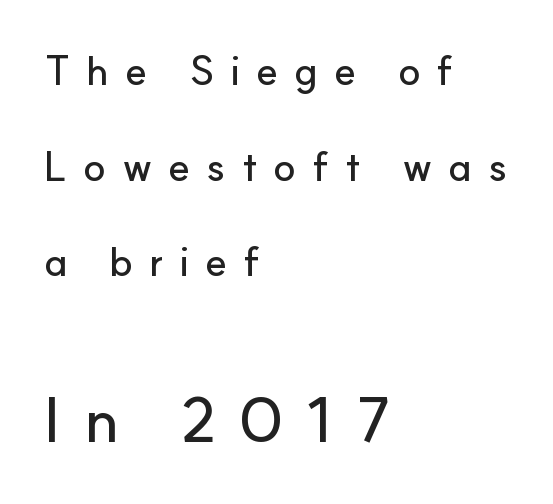
{"serif": "no", "italic": "no", "width": "normal", "stroke_contrast": "low", "x_height": "small", "monospaced": "no", "underline": "no", "align": "left", "line_spacing": "loose", "line_spacing_ratio": 2.33, "letter_spacing": "wide", "letter_spacing_em": 0.38, "larger_block": "second", "size_ratio": 1.51, "glyph_px": 62}
